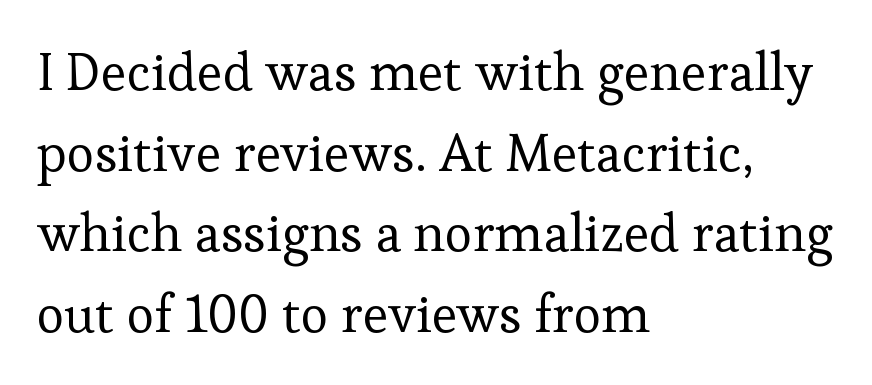
Character widths vary here, with narrow letters taking less room than wide ones. Serif or sans? Serif — the stroke terminals have little feet. Which margin do the lines hug? The left one — the right edge is uneven. Tracking value appears to be zero — textbook default spacing.
